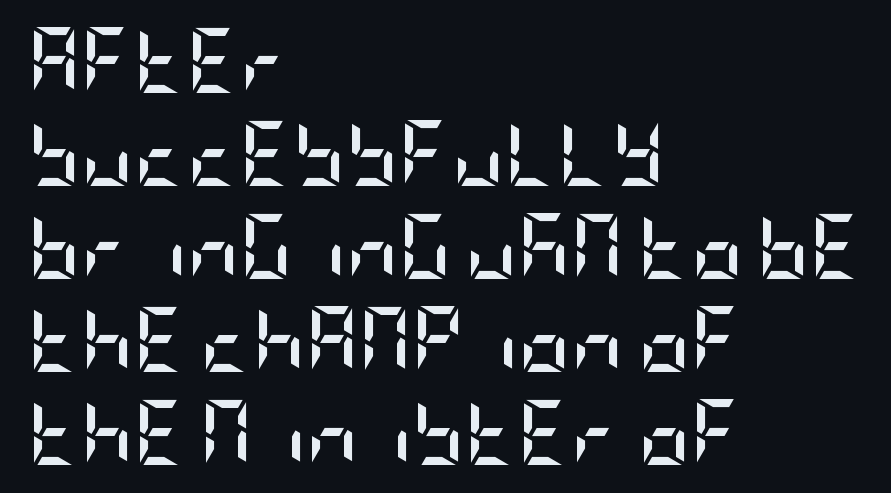
Emphasis by weight is at full strength: bold. This sample uses an upright cut, with every glyph sitting square on the baseline. Beneath every word, the page is bare. The rendering shows plain stroke endings on the letterforms — a sans-serif design. Observe the ordinary spacing: letters are neighbours, not strangers.
